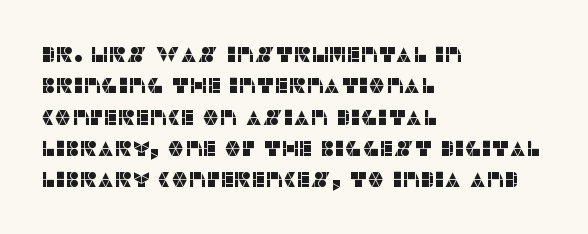
Q: Is the text italic (slanted)? A: No, it is upright.
Q: Is the text underlined? A: No.
Q: How is the paragraph aligned? A: Left-aligned.
Q: Is the spacing between letters normal or unusually wide? A: Normal.
Q: Is the spacing between lines tight, normal or loose? A: Normal.
